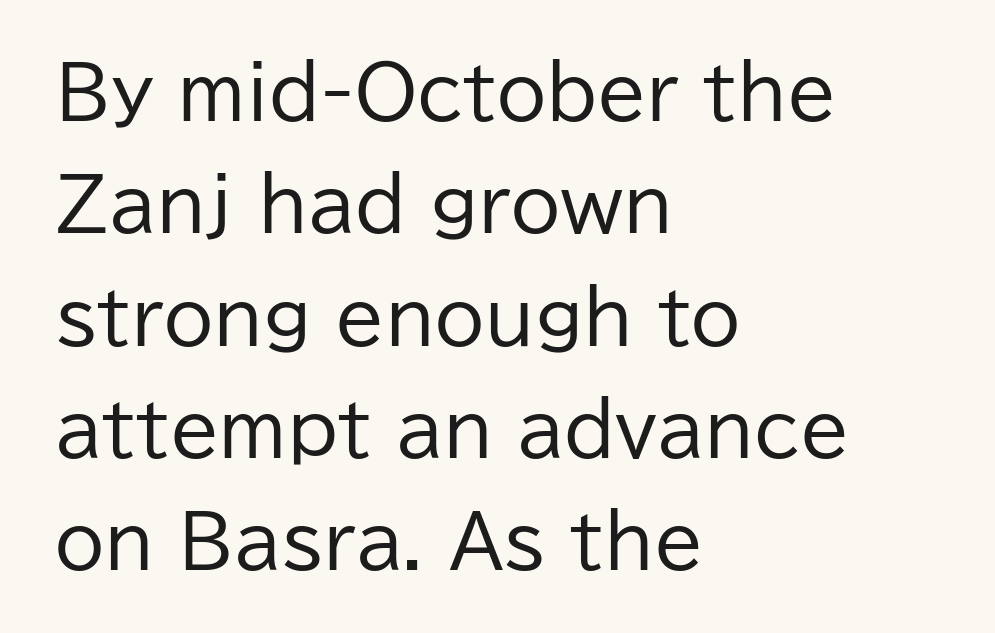
{"serif": "no", "italic": "no", "bold": "no", "weight": "regular", "width": "normal", "stroke_contrast": "low", "x_height": "medium", "monospaced": "no", "underline": "no", "align": "left", "line_spacing": "normal", "line_spacing_ratio": 1.56, "letter_spacing": "normal", "letter_spacing_em": 0.0, "glyph_px": 72}
